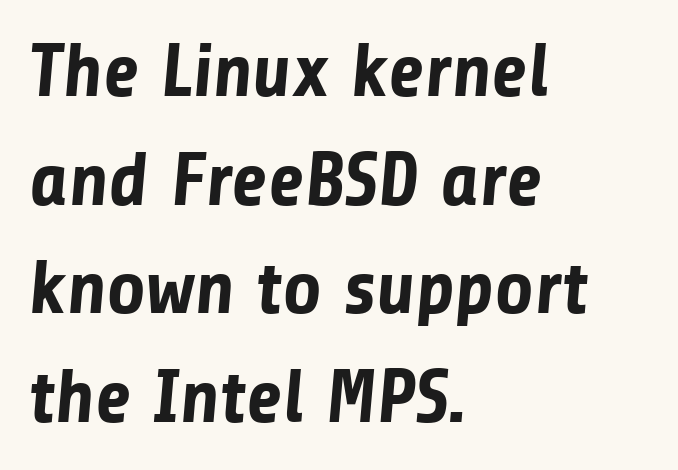
The image shows 76 px bold sans-serif type; set left-aligned, normal line spacing (1.43x), normal letter spacing, not underlined; low stroke contrast and a medium x-height.
